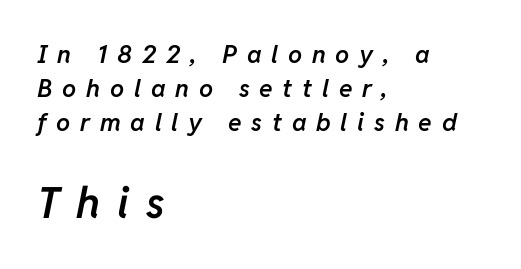
The image shows 43 px semibold type, italic (leaning right); set left-aligned, normal line spacing (1.37x), unusually wide letter spacing (+0.39 em), not underlined; the second (bottom) block is 1.72x larger; low stroke contrast and a medium x-height.
